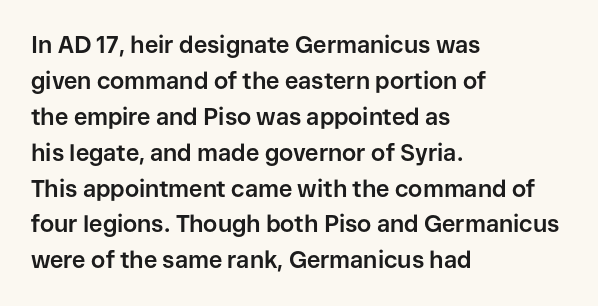
The line-height multiplier appears to be the usual default. Plain, unruled lines of type. The type is set solid horizontally, with unmodified tracking. Horizontal alignment here is leftward, the default for most running prose. Does the weight exceed regular? Yes, all the way to bold.
